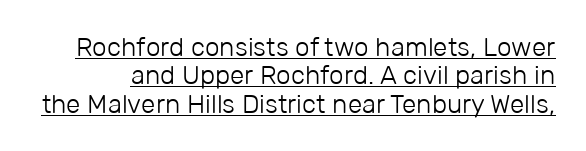
Q: Is the text bold? A: No.
Q: Is the text italic (slanted)? A: No, it is upright.
Q: Is the text underlined? A: Yes.
Q: Is the spacing between letters normal or unusually wide? A: Normal.
Q: Is the spacing between lines tight, normal or loose? A: Tight.
